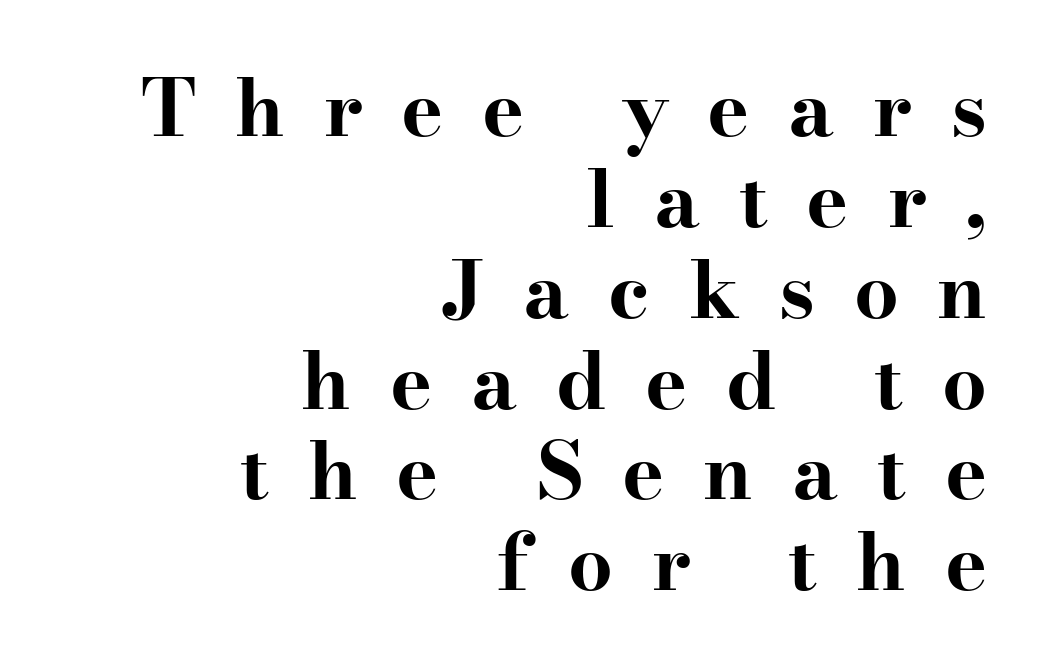
The image shows 79 px bold, wide serif type, upright; set right-aligned, tight line spacing (1.15x), unusually wide letter spacing (+0.49 em), not underlined; high stroke contrast and a small x-height.
